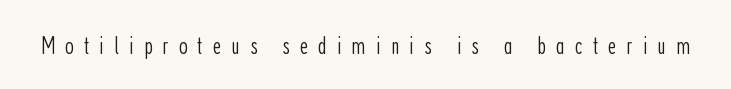
Q: Is the text bold? A: No.
Q: Is the text italic (slanted)? A: No, it is upright.
Q: Is the text underlined? A: No.
Q: Is the spacing between letters normal or unusually wide? A: Unusually wide.
